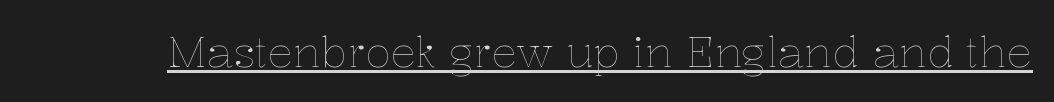
Q: Is the text bold? A: No.
Q: Is the text italic (slanted)? A: No, it is upright.
Q: Is the text underlined? A: Yes.
Q: Is the spacing between letters normal or unusually wide? A: Normal.
Q: Width (condensed, normal, or wide)? A: Normal.
Q: Stroke contrast? A: Low.
Q: x-height? A: Medium.
Q: Monospaced? A: No.
